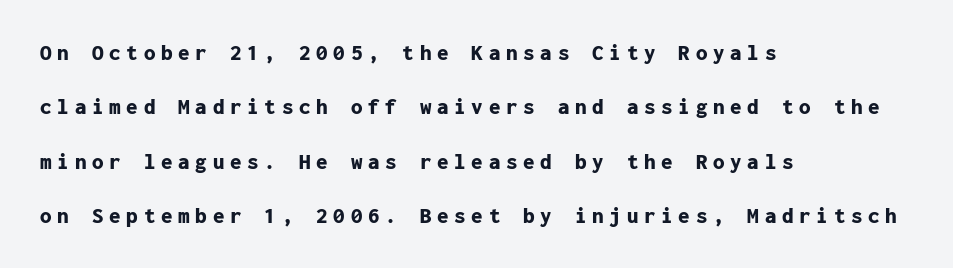
The image shows 23 px bold type, upright; set left-aligned, loose line spacing (2.36x), unusually wide letter spacing (+0.25 em), not underlined.
